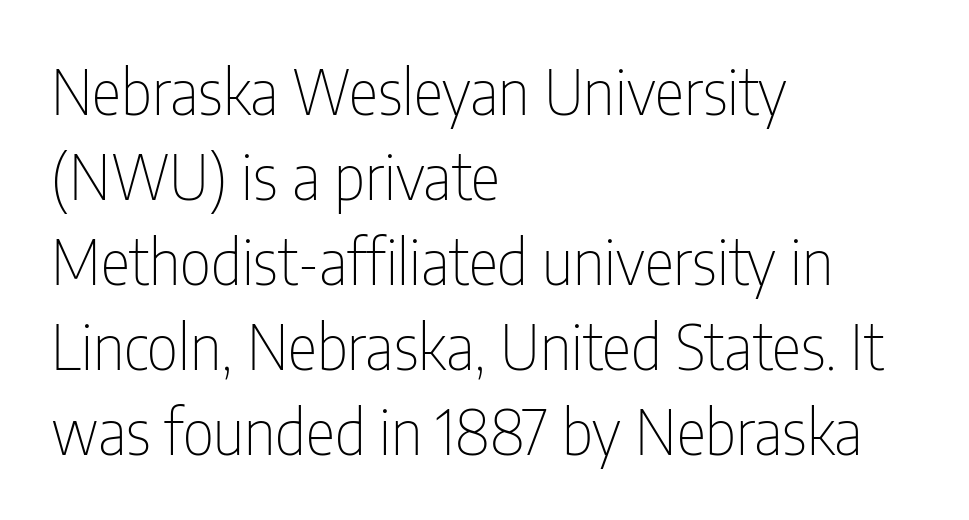
Q: Is the text bold? A: No.
Q: Is the text italic (slanted)? A: No, it is upright.
Q: Is the typeface a serif or a sans-serif typeface? A: Sans-serif.
Q: Is the text underlined? A: No.
Q: How is the paragraph aligned? A: Left-aligned.
Q: Is the spacing between letters normal or unusually wide? A: Normal.
Q: Is the spacing between lines tight, normal or loose? A: Normal.
Q: Width (condensed, normal, or wide)? A: Condensed.
Q: Stroke contrast? A: Low.
Q: x-height? A: Medium.
Q: Monospaced? A: No.
